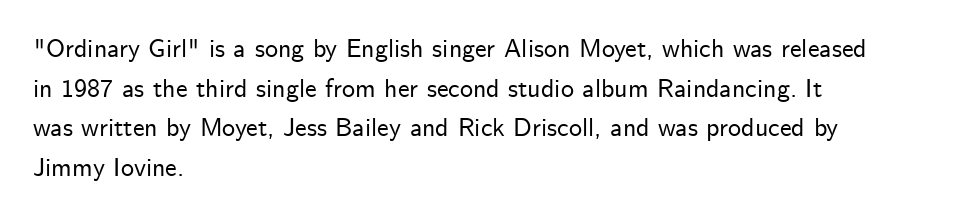
Interline gaps are of average width in this sample. The type sits square on the baseline with zero lean. Just letters on the line, the space beneath them empty. Students, note that the glyphs here touch the page at normal intervals. The rendering anchors every line to the left-hand side.
